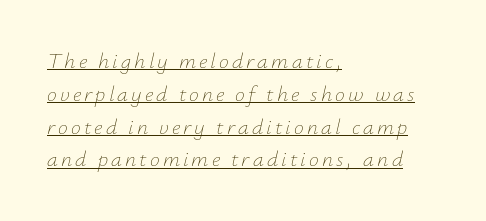
{"italic": "yes", "lean": "right", "slant_degrees": 12, "bold": "no", "underline": "yes", "align": "left", "line_spacing": "normal", "line_spacing_ratio": 1.49, "glyph_px": 22}
